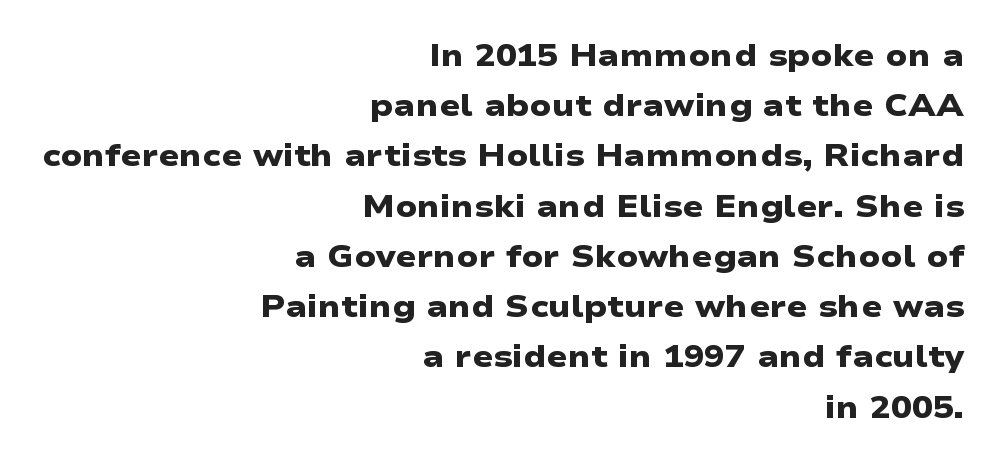
Q: Is the text bold? A: Yes.
Q: Is the typeface a serif or a sans-serif typeface? A: Sans-serif.
Q: Is the text underlined? A: No.
Q: How is the paragraph aligned? A: Right-aligned.
Q: Is the spacing between letters normal or unusually wide? A: Normal.
Q: Is the spacing between lines tight, normal or loose? A: Normal.
Q: Width (condensed, normal, or wide)? A: Wide.
Q: Stroke contrast? A: Low.
Q: x-height? A: Medium.
Q: Monospaced? A: No.
